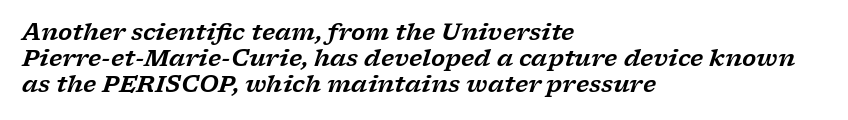
{"italic": "yes", "lean": "right", "slant_degrees": 17, "underline": "no", "align": "left", "line_spacing": "tight", "line_spacing_ratio": 1.12, "letter_spacing": "normal", "letter_spacing_em": 0.0, "glyph_px": 23}
